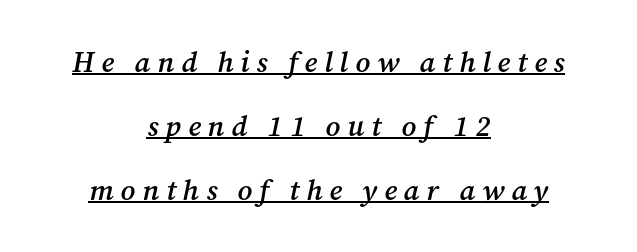
{"serif": "yes", "italic": "yes", "lean": "right", "slant_degrees": 12, "bold": "semi", "weight": "semibold", "width": "normal", "stroke_contrast": "medium", "x_height": "medium", "monospaced": "no", "underline": "yes", "align": "center", "line_spacing": "loose", "line_spacing_ratio": 2.21, "letter_spacing": "wide", "letter_spacing_em": 0.24, "glyph_px": 29}
